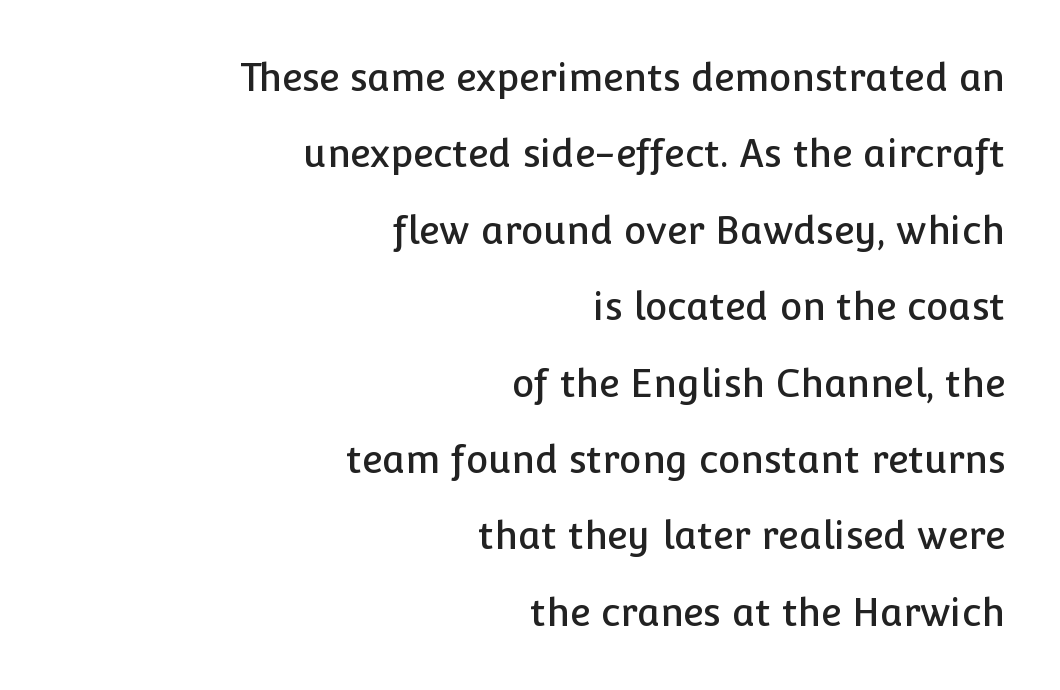
The image shows 38 px sans-serif type, upright; set right-aligned, loose line spacing (2.01x), normal letter spacing, not underlined; low stroke contrast and a medium x-height.
